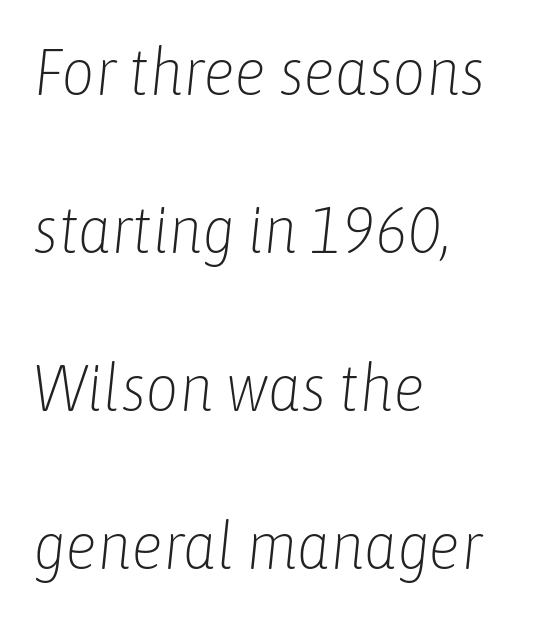
{"italic": "yes", "lean": "right", "slant_degrees": 6, "bold": "no", "weight": "light", "width": "condensed", "stroke_contrast": "low", "x_height": "medium", "monospaced": "no", "underline": "no", "align": "left", "line_spacing": "loose", "line_spacing_ratio": 2.43, "letter_spacing": "normal", "letter_spacing_em": 0.0, "glyph_px": 65}
